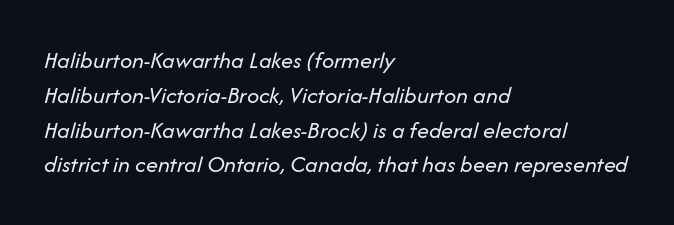
Bare-footed words on every line. Rows of type keep a routine distance in the vertical direction. The horizontal fit of the characters is conventional and even. The paragraph has a hard left edge and a soft right edge. Weight: not bold — regular or lighter.
